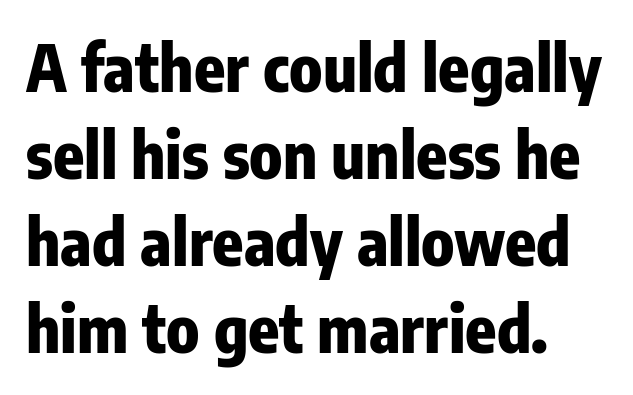
The image shows 64 px heavy, condensed sans-serif type, upright; set left-aligned, normal line spacing (1.36x), normal letter spacing, not underlined; low stroke contrast and a medium x-height.
